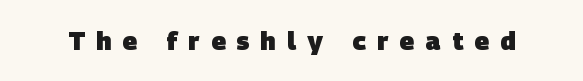
{"bold": "yes", "underline": "no", "letter_spacing": "wide", "letter_spacing_em": 0.45, "glyph_px": 25}
